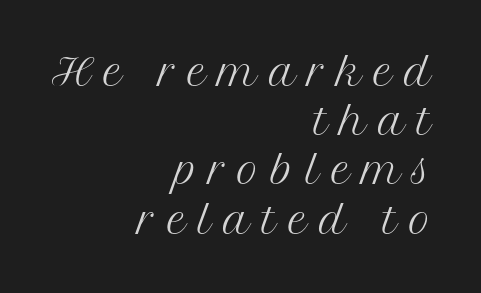
{"serif": "yes", "bold": "no", "weight": "regular", "width": "normal", "stroke_contrast": "medium", "x_height": "medium", "monospaced": "no", "underline": "no", "align": "right", "line_spacing": "normal", "line_spacing_ratio": 1.33, "letter_spacing": "wide", "letter_spacing_em": 0.32, "glyph_px": 37}
